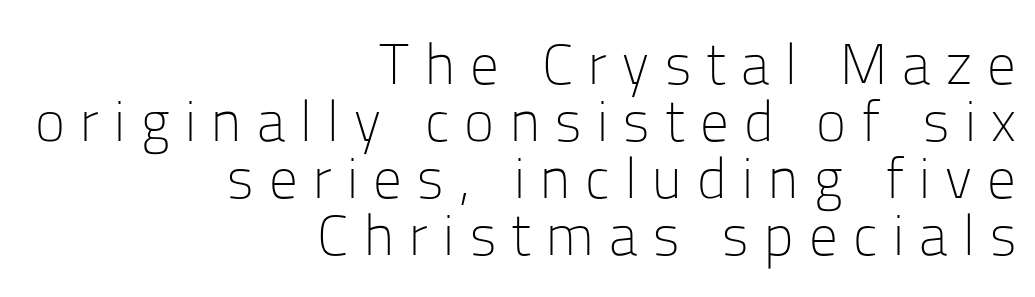
{"serif": "no", "italic": "no", "bold": "no", "weight": "light", "width": "normal", "stroke_contrast": "low", "x_height": "medium", "monospaced": "no", "underline": "no", "align": "right", "line_spacing": "tight", "line_spacing_ratio": 1.0, "letter_spacing": "wide", "letter_spacing_em": 0.27, "glyph_px": 57}
